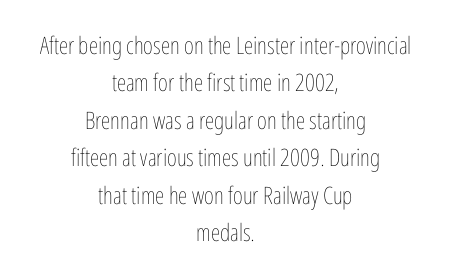
Q: Is the text bold? A: No.
Q: Is the text italic (slanted)? A: No, it is upright.
Q: Is the text underlined? A: No.
Q: How is the paragraph aligned? A: Centered.
Q: Is the spacing between letters normal or unusually wide? A: Normal.
Q: Is the spacing between lines tight, normal or loose? A: Normal.
